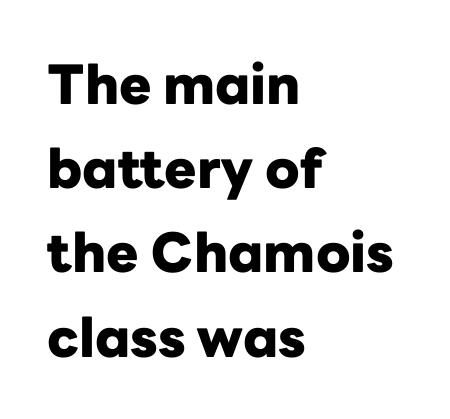
{"serif": "no", "italic": "no", "bold": "yes", "weight": "heavy", "width": "normal", "stroke_contrast": "low", "x_height": "medium", "monospaced": "no", "underline": "no", "align": "left", "line_spacing": "normal", "line_spacing_ratio": 1.56, "letter_spacing": "normal", "letter_spacing_em": 0.0, "glyph_px": 54}
